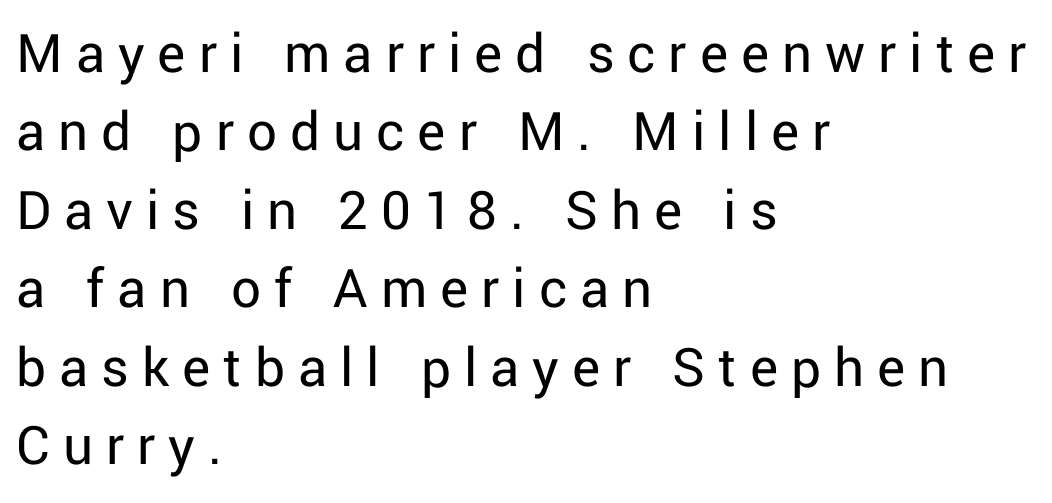
The type is letterspaced generously, with wide tracking. Alignment: flush left. The text was rendered using a sans face with plain stroke endings. Designer's note — italics off, roman on.
